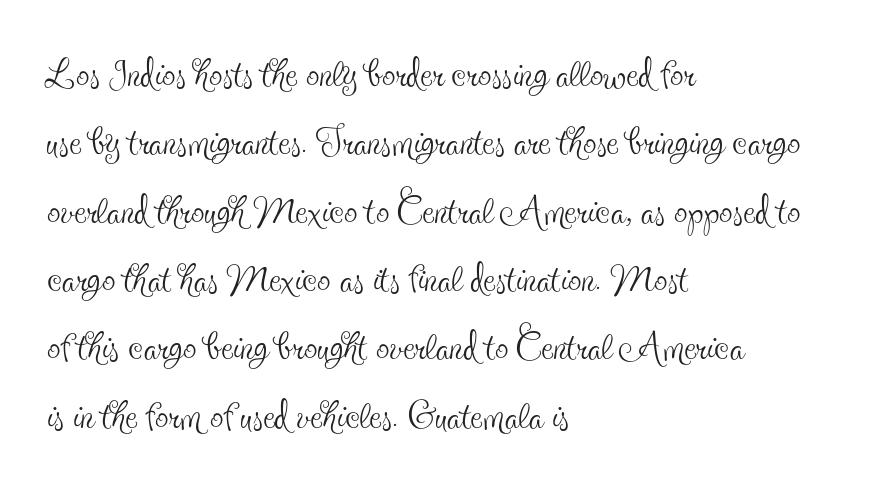
Q: Is the text bold? A: No.
Q: Is the typeface a serif or a sans-serif typeface? A: Serif.
Q: Is the text underlined? A: No.
Q: How is the paragraph aligned? A: Left-aligned.
Q: Is the spacing between letters normal or unusually wide? A: Normal.
Q: Is the spacing between lines tight, normal or loose? A: Normal.
Q: Width (condensed, normal, or wide)? A: Condensed.
Q: x-height? A: Small.
Q: Monospaced? A: No.
